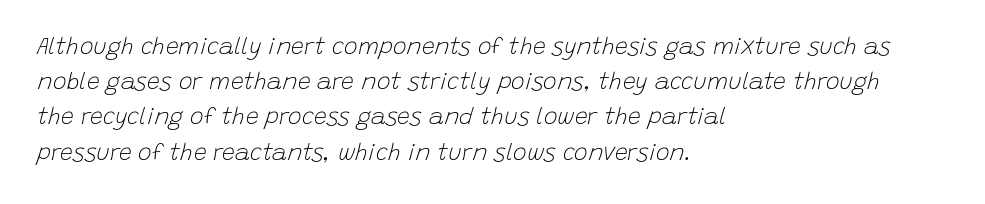
The rendering applies a slant to the glyphs. Quick note: underline off. What stands out about the letter spacing? Nothing — it is the standard amount. Leading: standard. Is this a heavy cut? Hardly; it is regular or lighter. The text block is weighted toward the left margin, trailing off unevenly rightward.
